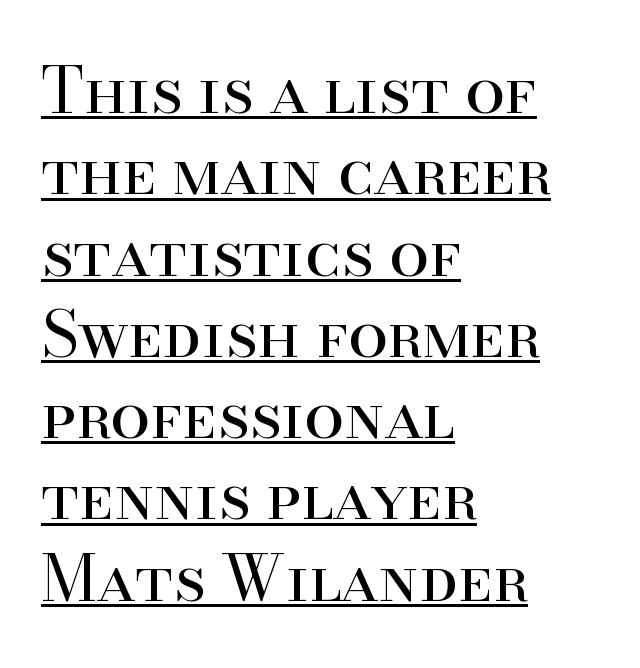
Weight class: somewhere from thin through regular. Character widths vary here, with narrow letters taking less room than wide ones. Like a heading marked for emphasis, these lines bear an underscore. Nobody touched the tracking dial on this one.
